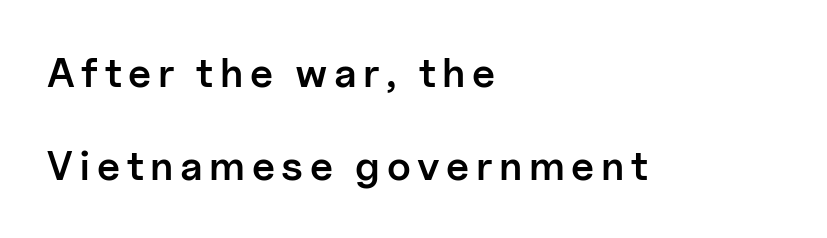
Q: Is the text bold? A: Semi-bold.
Q: Is the text italic (slanted)? A: No, it is upright.
Q: Is the typeface a serif or a sans-serif typeface? A: Sans-serif.
Q: Is the text underlined? A: No.
Q: How is the paragraph aligned? A: Left-aligned.
Q: Is the spacing between lines tight, normal or loose? A: Loose.
Q: Width (condensed, normal, or wide)? A: Normal.
Q: Stroke contrast? A: Low.
Q: x-height? A: Medium.
Q: Monospaced? A: No.
